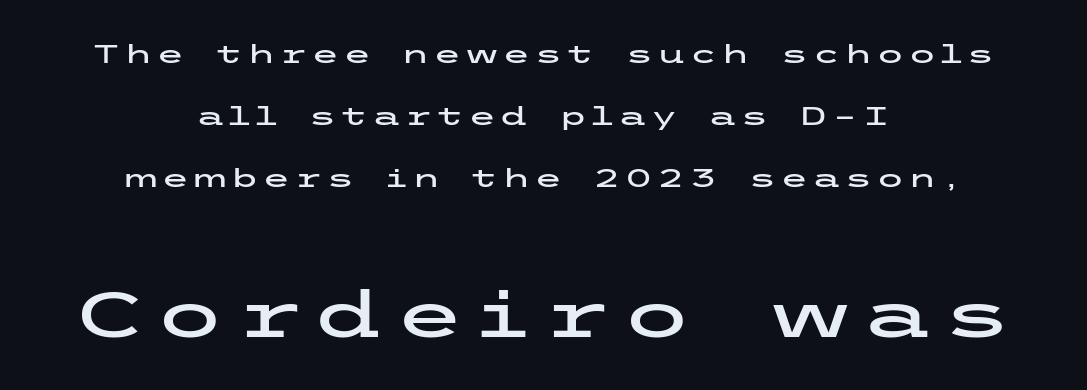
The block sitting lower on the canvas is the one with enlarged characters. The space directly below the letters is spotless. Baseline-to-baseline distance is far greater than the letter height. No feet cap the strokes, marking this as sans-serif type. Is the block centered? Yes — each line is placed symmetrically about the middle.
